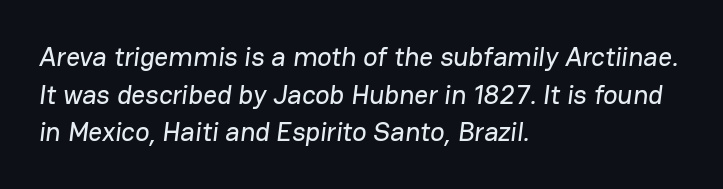
The image shows 27 px text type; set left-aligned, normal line spacing (1.39x), normal letter spacing, not underlined.
